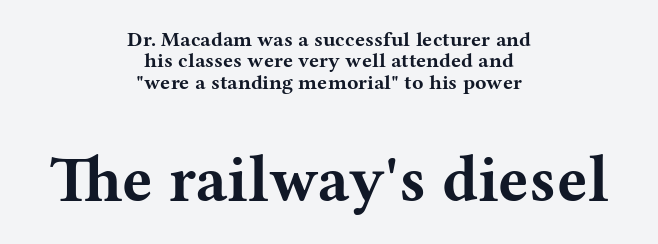
{"serif": "yes", "italic": "no", "bold": "yes", "weight": "bold", "width": "wide", "stroke_contrast": "medium", "x_height": "medium", "monospaced": "no", "underline": "no", "align": "center", "line_spacing": "tight", "line_spacing_ratio": 1.02, "letter_spacing": "normal", "letter_spacing_em": 0.0, "larger_block": "second", "size_ratio": 3.05, "glyph_px": 64}
